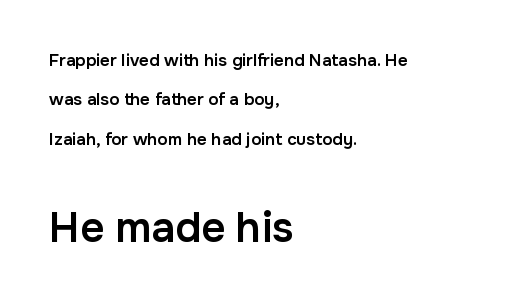
The image shows 42 px semibold sans-serif type, upright; set left-aligned, loose line spacing (2.32x), normal letter spacing, not underlined; the second (bottom) block is 2.47x larger; low stroke contrast and a medium x-height.
